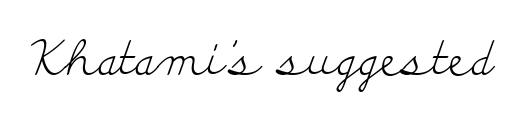
{"serif": "yes", "bold": "no", "weight": "light", "width": "wide", "stroke_contrast": "low", "x_height": "small", "monospaced": "no", "underline": "no", "letter_spacing": "normal", "letter_spacing_em": 0.0, "glyph_px": 48}
